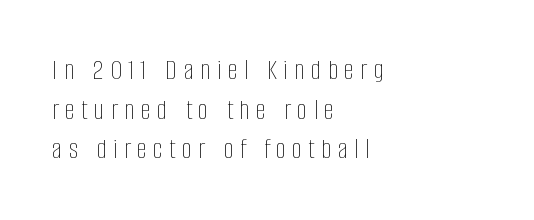
Q: Is the text bold? A: No.
Q: Is the text italic (slanted)? A: No, it is upright.
Q: Is the text underlined? A: No.
Q: How is the paragraph aligned? A: Left-aligned.
Q: Is the spacing between letters normal or unusually wide? A: Unusually wide.
Q: Is the spacing between lines tight, normal or loose? A: Normal.
Q: Width (condensed, normal, or wide)? A: Condensed.
Q: Stroke contrast? A: Low.
Q: x-height? A: Large.
Q: Monospaced? A: No.
